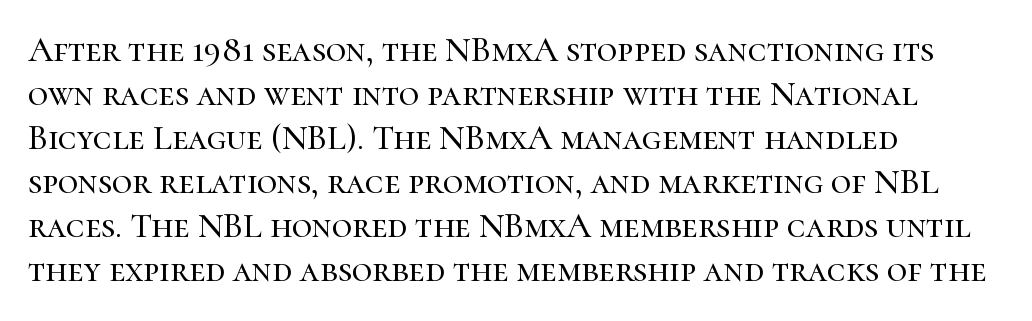
{"serif": "yes", "italic": "no", "width": "normal", "stroke_contrast": "high", "x_height": "medium", "monospaced": "no", "underline": "no", "align": "left", "line_spacing": "normal", "line_spacing_ratio": 1.26, "letter_spacing": "normal", "letter_spacing_em": 0.0, "glyph_px": 35}
